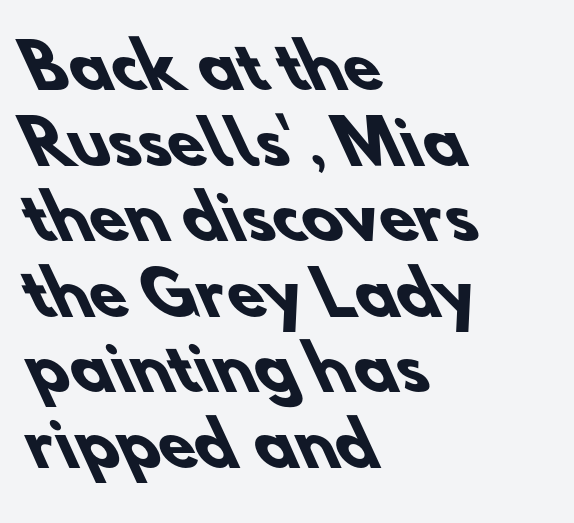
Q: Is the text bold? A: Yes.
Q: Is the typeface a serif or a sans-serif typeface? A: Sans-serif.
Q: Is the text underlined? A: No.
Q: How is the paragraph aligned? A: Left-aligned.
Q: Is the spacing between letters normal or unusually wide? A: Normal.
Q: Is the spacing between lines tight, normal or loose? A: Normal.
Q: Width (condensed, normal, or wide)? A: Normal.
Q: Stroke contrast? A: Low.
Q: x-height? A: Small.
Q: Monospaced? A: No.
